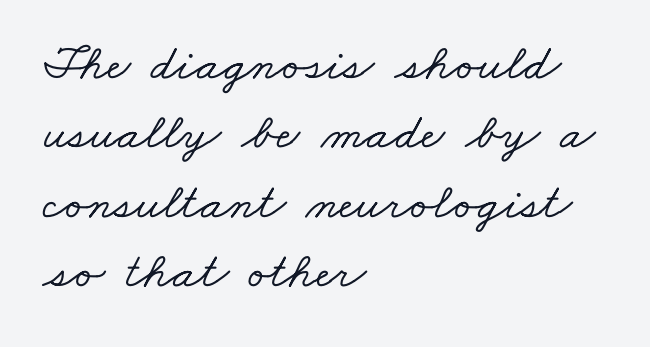
Q: Is the typeface a serif or a sans-serif typeface? A: Serif.
Q: Is the text underlined? A: No.
Q: How is the paragraph aligned? A: Left-aligned.
Q: Is the spacing between letters normal or unusually wide? A: Normal.
Q: Is the spacing between lines tight, normal or loose? A: Normal.
Q: Width (condensed, normal, or wide)? A: Wide.
Q: Stroke contrast? A: Low.
Q: x-height? A: Small.
Q: Monospaced? A: No.
